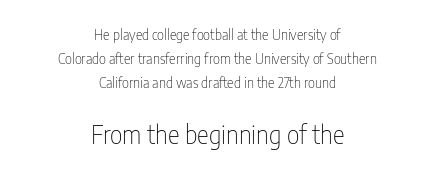
Q: Is the text bold? A: No.
Q: Is the text italic (slanted)? A: No, it is upright.
Q: Is the text underlined? A: No.
Q: How is the paragraph aligned? A: Centered.
Q: Is the spacing between letters normal or unusually wide? A: Normal.
Q: Which block of text is set in a larger size, the first (top) or the second (bottom)? A: The second (bottom) one.
